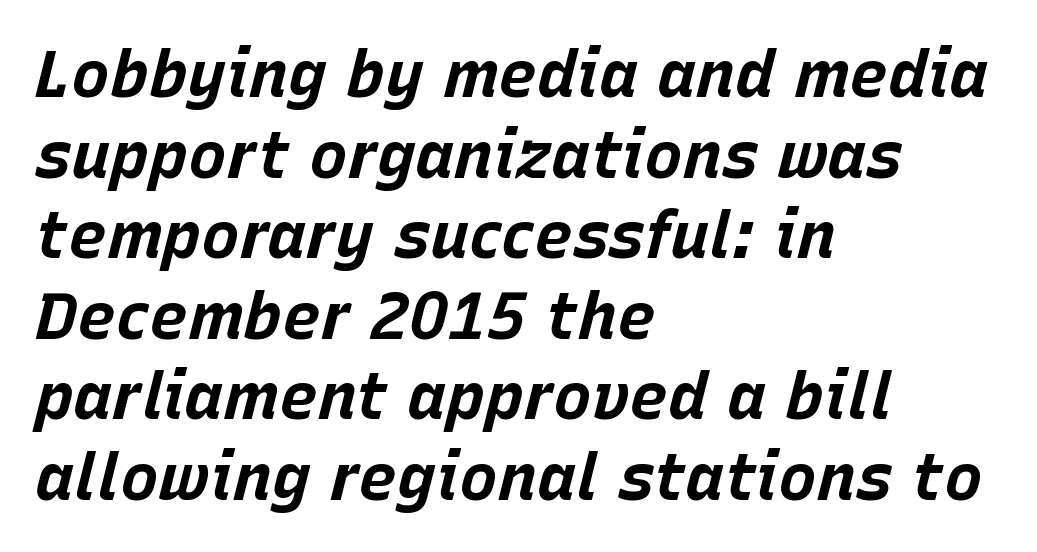
Q: Is the text bold? A: Yes.
Q: Is the text italic (slanted)? A: Yes, it leans right by about 15 degrees.
Q: Is the text underlined? A: No.
Q: How is the paragraph aligned? A: Left-aligned.
Q: Is the spacing between letters normal or unusually wide? A: Normal.
Q: Width (condensed, normal, or wide)? A: Normal.
Q: Stroke contrast? A: Low.
Q: x-height? A: Large.
Q: Monospaced? A: No.
